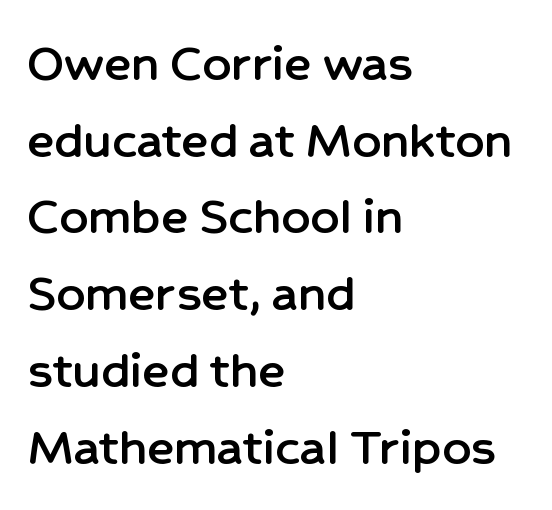
Q: Is the text italic (slanted)? A: No, it is upright.
Q: Is the typeface a serif or a sans-serif typeface? A: Sans-serif.
Q: Is the text underlined? A: No.
Q: How is the paragraph aligned? A: Left-aligned.
Q: Is the spacing between letters normal or unusually wide? A: Normal.
Q: Is the spacing between lines tight, normal or loose? A: Normal.
Q: Width (condensed, normal, or wide)? A: Normal.
Q: Stroke contrast? A: Low.
Q: x-height? A: Medium.
Q: Monospaced? A: No.
